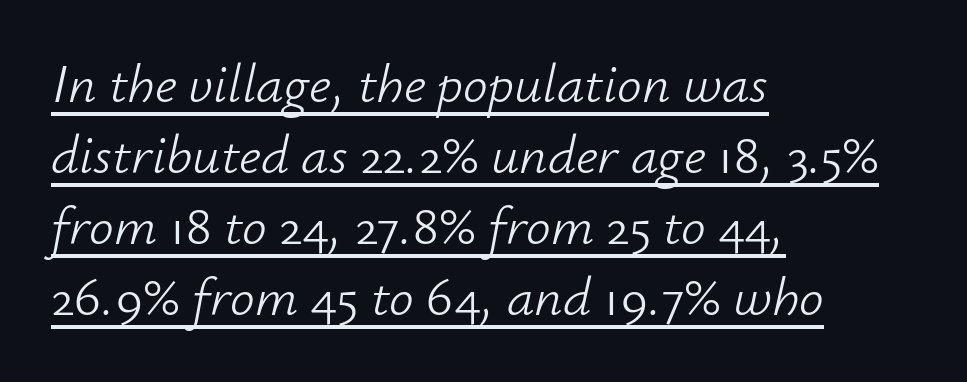
{"italic": "yes", "lean": "right", "slant_degrees": 12, "bold": "no", "weight": "light", "width": "normal", "stroke_contrast": "low", "x_height": "small", "monospaced": "no", "underline": "yes", "align": "left", "line_spacing": "normal", "line_spacing_ratio": 1.29, "letter_spacing": "normal", "letter_spacing_em": 0.0, "glyph_px": 55}
